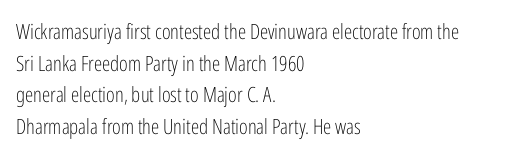
The image shows 21 px text type, upright; set left-aligned, normal line spacing (1.51x), normal letter spacing, not underlined.
